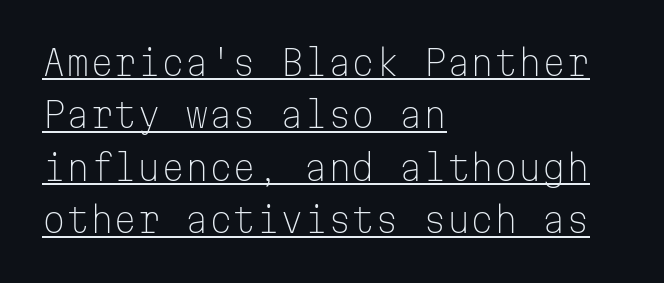
The rendering uses typewriter-style spacing with identical character cells. Which margin do the lines hug? The left one — the right edge is uneven. Notice how the stems are strictly vertical — no italics here. The tracking reads as untouched default to a designer's eye.
